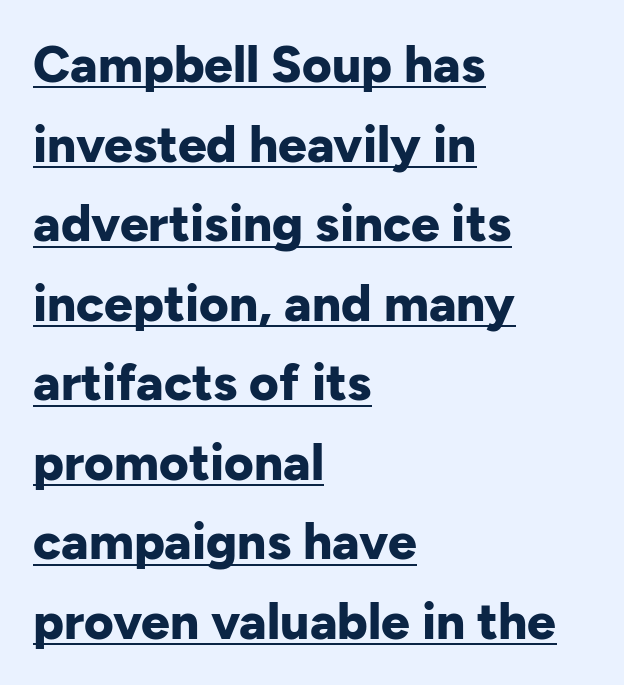
{"serif": "no", "italic": "no", "bold": "yes", "weight": "bold", "width": "normal", "stroke_contrast": "low", "x_height": "medium", "monospaced": "no", "underline": "yes", "align": "left", "line_spacing": "normal", "line_spacing_ratio": 1.56, "letter_spacing": "normal", "letter_spacing_em": 0.0, "glyph_px": 51}
